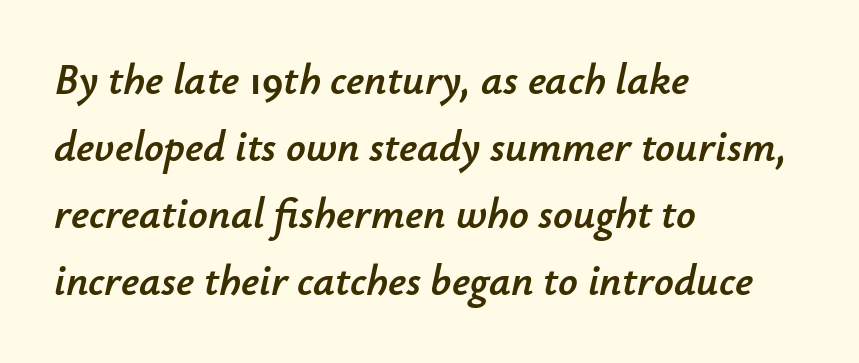
{"italic": "yes", "lean": "right", "slant_degrees": 12, "width": "normal", "stroke_contrast": "low", "x_height": "small", "monospaced": "no", "underline": "no", "align": "left", "line_spacing": "normal", "line_spacing_ratio": 1.56, "letter_spacing": "normal", "letter_spacing_em": 0.0, "glyph_px": 43}
